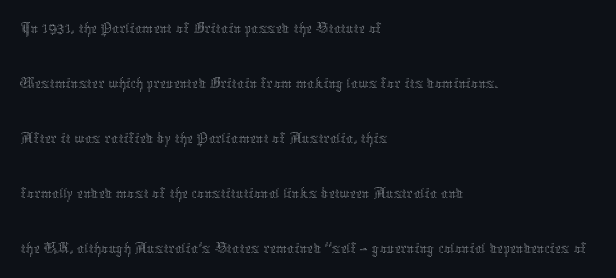
The image shows 35 px thin type, upright; set left-aligned, normal line spacing (1.57x), normal letter spacing, not underlined; medium stroke contrast and a medium x-height.
